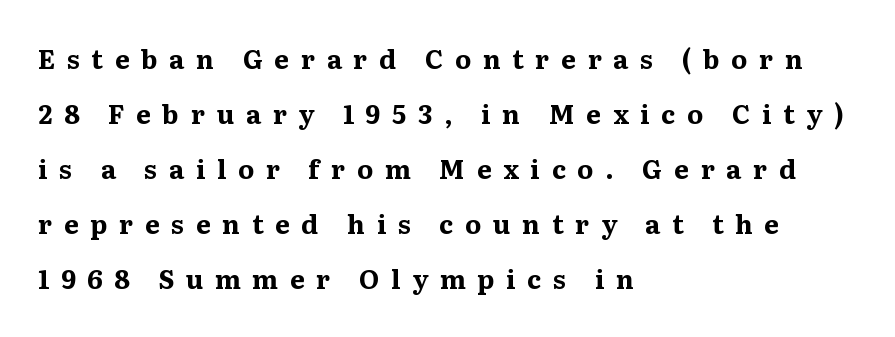
The image shows 26 px bold type, upright; set left-aligned, loose line spacing (2.12x), unusually wide letter spacing (+0.45 em), not underlined.
